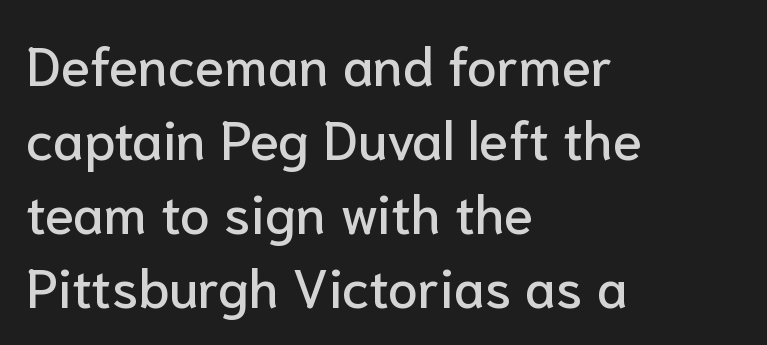
The image shows 54 px sans-serif type, upright; set left-aligned, normal line spacing (1.37x), normal letter spacing, not underlined; low stroke contrast and a medium x-height.
